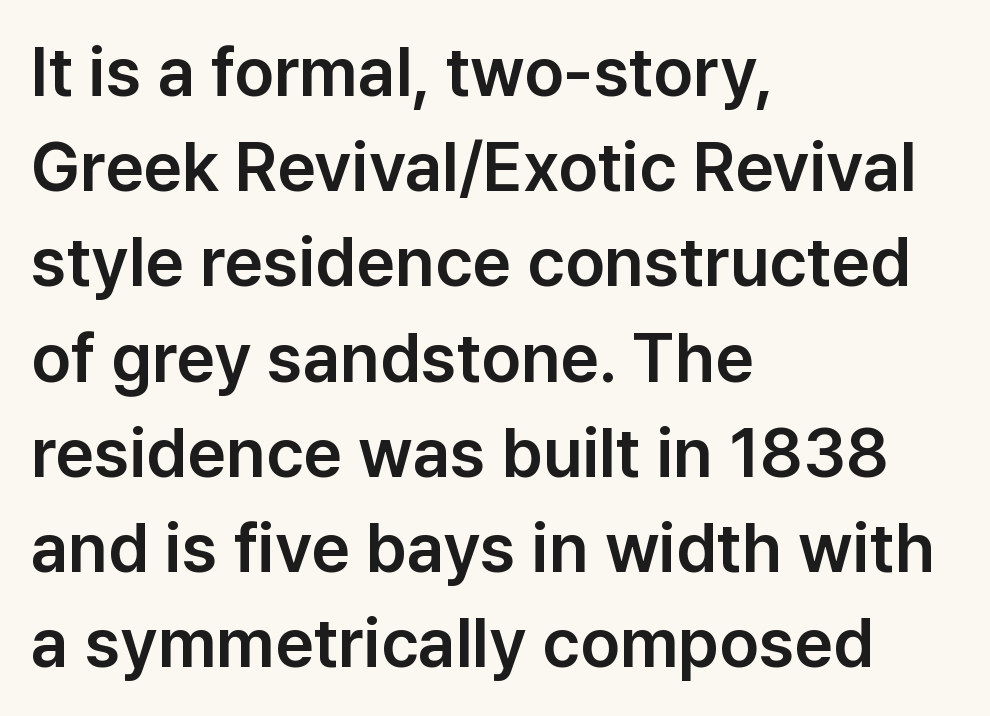
The gap between lines stays unmarked. Each line starts at the same left margin while the right side varies. Successive baselines arrive at the customary interval. Posture: straight, roman, zero tilt. A typesetter would label this face a sans. Tracking value appears to be zero — textbook default spacing.
